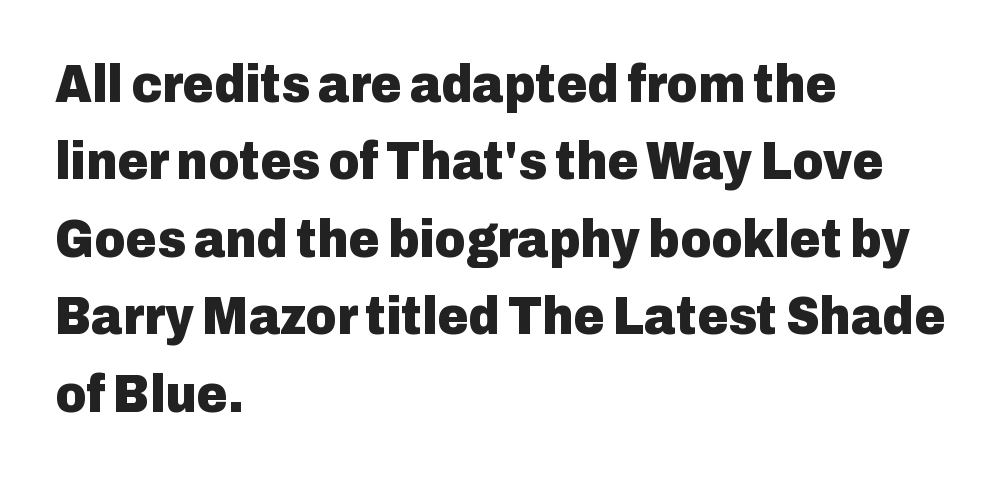
Each glyph is drawn with heavy, bold strokes. These lines were composed using upright roman letters. Just letters on the line, the space beneath them empty. Reading down the column, the eye jumps a familiar distance to each next line.
